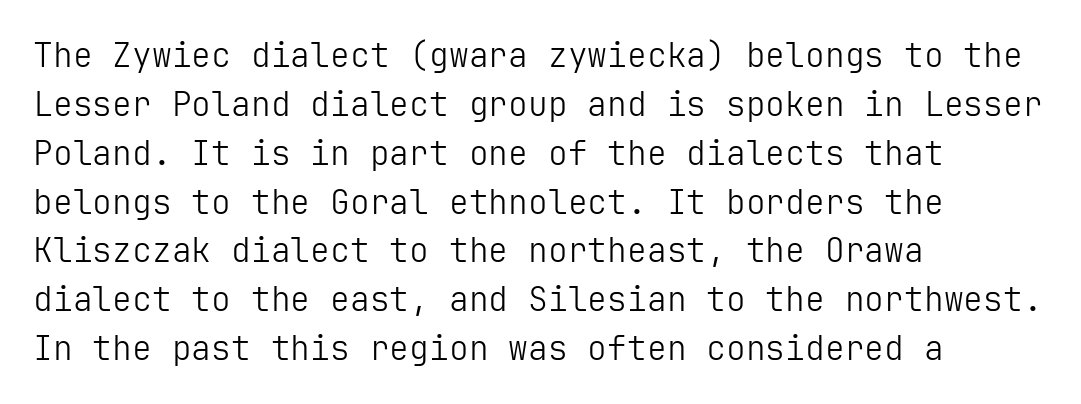
This rendering features lettering with no underline. These lines were composed using upright roman letters. The face used here is a sans, in the tradition of grotesques and geometrics. Inter-character spacing is left at the font's built-in metrics.
